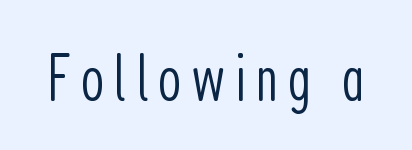
Q: Is the text bold? A: No.
Q: Is the text italic (slanted)? A: No, it is upright.
Q: Is the typeface a serif or a sans-serif typeface? A: Sans-serif.
Q: Is the text underlined? A: No.
Q: Width (condensed, normal, or wide)? A: Condensed.
Q: Stroke contrast? A: Low.
Q: x-height? A: Medium.
Q: Monospaced? A: No.
